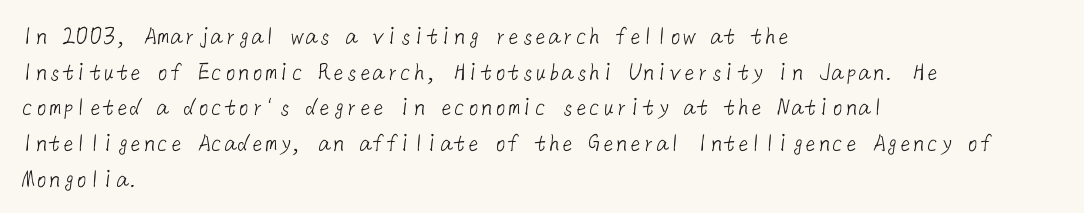
The image shows 27 px text type; set left-aligned, normal line spacing (1.32x), normal letter spacing, not underlined.
